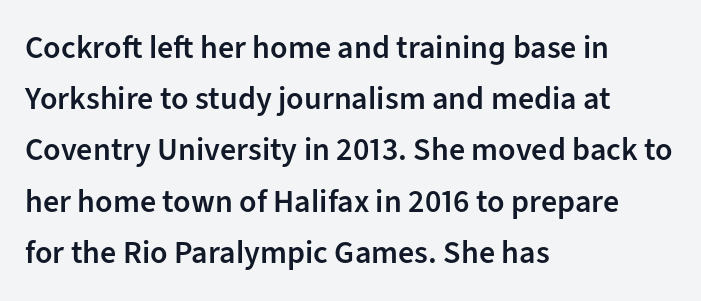
{"serif": "no", "italic": "no", "bold": "semi", "weight": "semibold", "width": "normal", "stroke_contrast": "low", "x_height": "medium", "monospaced": "no", "underline": "no", "align": "left", "line_spacing": "normal", "line_spacing_ratio": 1.6, "letter_spacing": "normal", "letter_spacing_em": 0.0, "glyph_px": 32}
